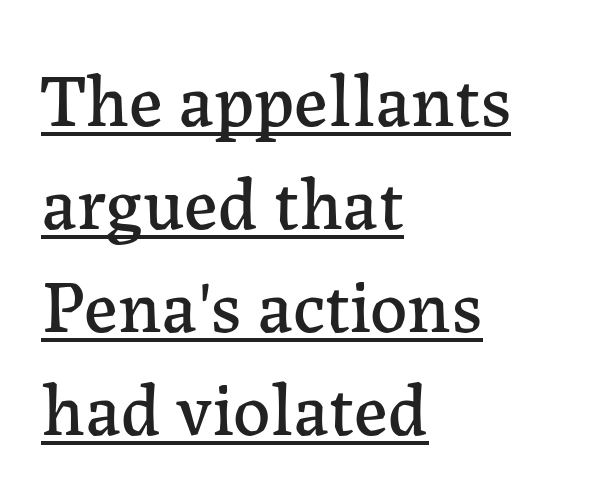
The face used here is seriffed, in the tradition of book romans. Spacing verdict: proportional, widths tailored to each character. The rows are spaced the way most documents space them. Honestly, the underline is the first thing you notice here. Do the letters lean? They stand straight.
